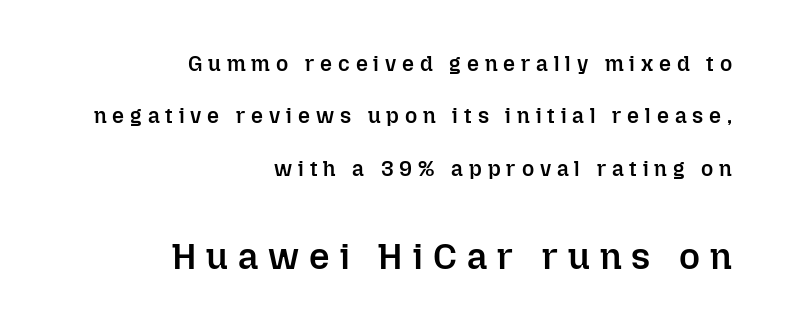
{"italic": "no", "bold": "semi", "weight": "semibold", "width": "normal", "stroke_contrast": "low", "x_height": "medium", "monospaced": "no", "underline": "no", "align": "right", "line_spacing": "loose", "line_spacing_ratio": 2.49, "letter_spacing": "wide", "letter_spacing_em": 0.28, "larger_block": "second", "size_ratio": 1.71, "glyph_px": 36}
